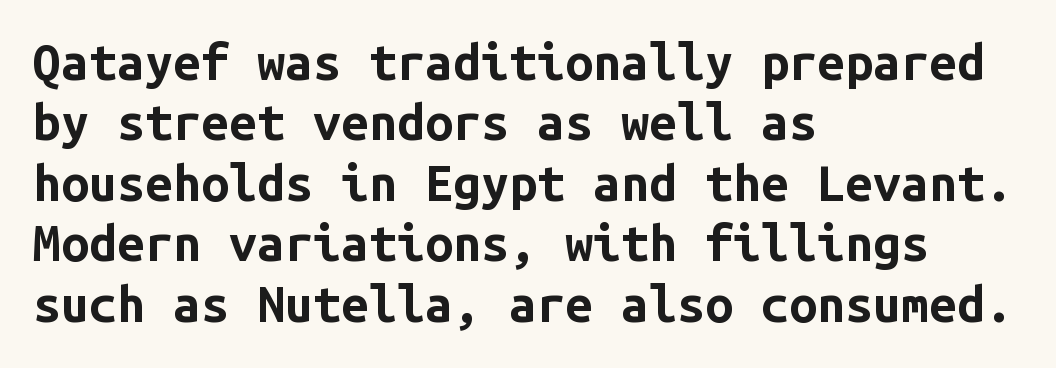
{"serif": "no", "italic": "no", "bold": "yes", "weight": "bold", "width": "normal", "stroke_contrast": "low", "x_height": "medium", "monospaced": "yes", "underline": "no", "align": "left", "line_spacing_ratio": 1.21, "letter_spacing": "normal", "letter_spacing_em": 0.0, "glyph_px": 50}
